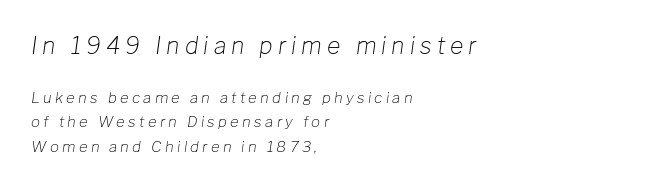
Underlining? Definitely not there. Unbolded letterforms with no extra heft. The passage is arranged the way most books set body copy — flush left. Whoever set this made the first block the dominant, larger element. There's an unmistakable incline to the writing here. The passage shown has open, widely tracked lettering throughout.
